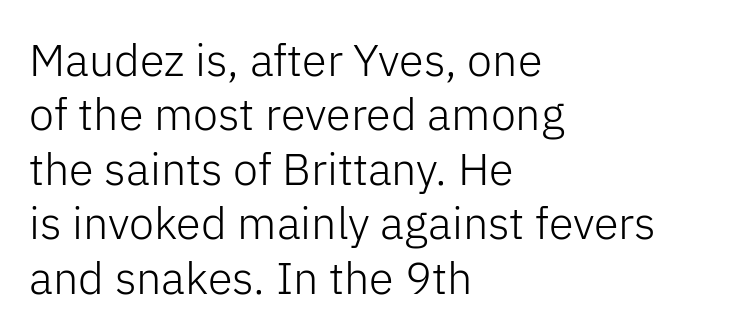
{"serif": "no", "italic": "no", "bold": "no", "weight": "light", "width": "normal", "stroke_contrast": "low", "x_height": "medium", "monospaced": "no", "underline": "no", "align": "left", "line_spacing_ratio": 1.21, "letter_spacing": "normal", "letter_spacing_em": 0.0, "glyph_px": 45}
